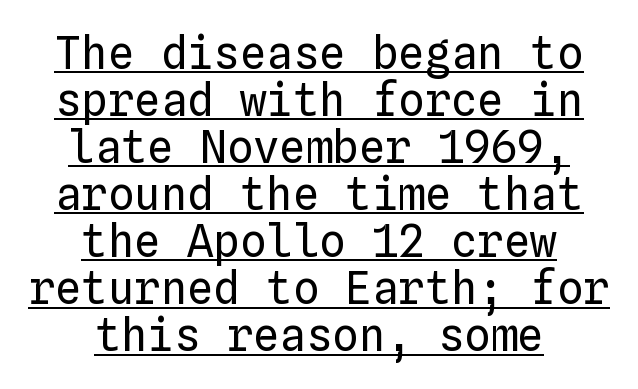
Every character here occupies the same horizontal width, giving the sample a typewriter-like rhythm. Standard letterfit; no display-style spreading of the glyphs. The lettering stays uniformly vertical, giving the passage a roman look. Compared with undecorated copy, this sample adds a rule below the words.
